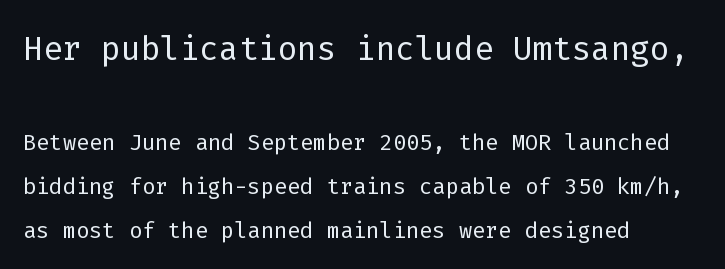
The image shows 46 px light sans-serif type, upright, monospaced; set left-aligned, normal line spacing (1.42x), normal letter spacing, not underlined; the first (top) block is 1.48x larger; low stroke contrast and a medium x-height.
